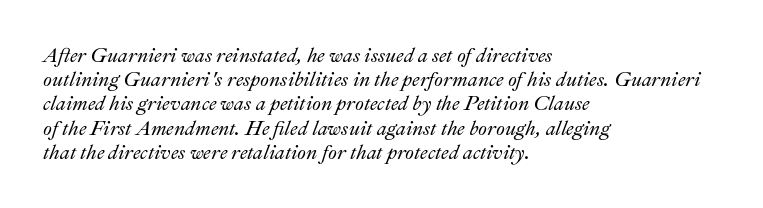
{"italic": "yes", "lean": "right", "slant_degrees": 22, "underline": "no", "align": "left", "line_spacing_ratio": 1.21, "letter_spacing": "normal", "letter_spacing_em": 0.0, "glyph_px": 20}
